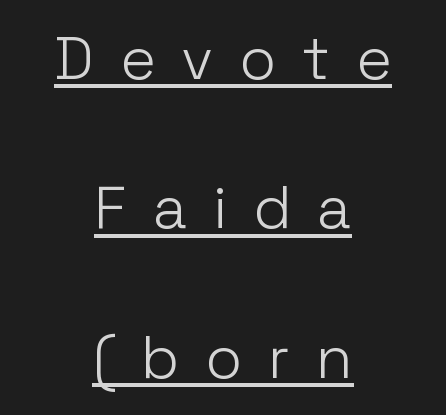
{"serif": "no", "italic": "no", "bold": "no", "weight": "light", "width": "normal", "stroke_contrast": "low", "x_height": "medium", "monospaced": "no", "underline": "yes", "align": "center", "line_spacing": "loose", "line_spacing_ratio": 2.49, "letter_spacing": "wide", "letter_spacing_em": 0.43, "glyph_px": 60}
